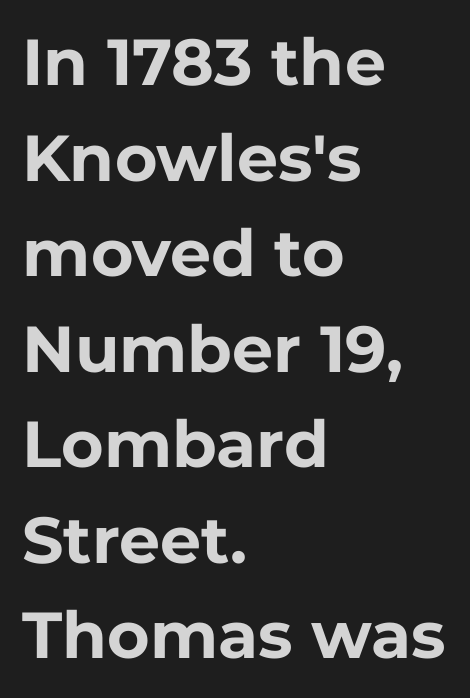
Honestly, there is no underline to notice here at all. Interline gaps are of average width in this sample. Students, this is bold: see how much ink each stroke carries. There is no visible air inserted between adjacent glyphs.
